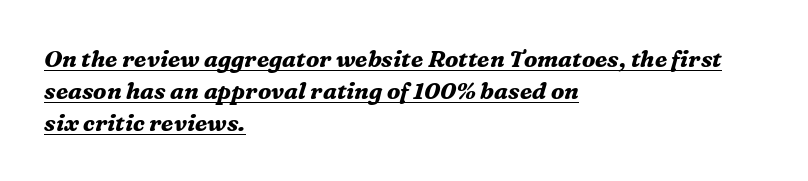
Q: Is the text bold? A: Yes.
Q: Is the text italic (slanted)? A: Yes, it leans right by about 16 degrees.
Q: Is the text underlined? A: Yes.
Q: How is the paragraph aligned? A: Left-aligned.
Q: Is the spacing between letters normal or unusually wide? A: Normal.
Q: Is the spacing between lines tight, normal or loose? A: Normal.
